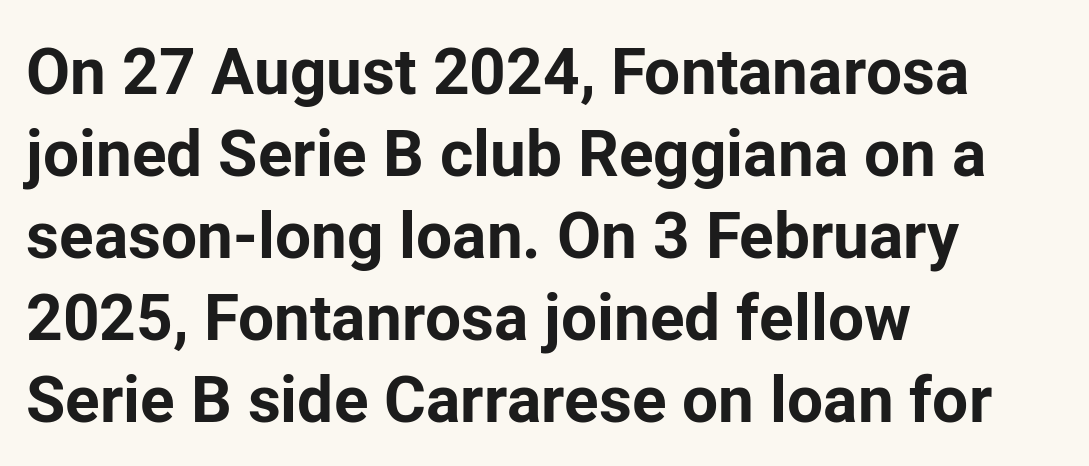
Q: Is the text bold? A: Yes.
Q: Is the text italic (slanted)? A: No, it is upright.
Q: Is the typeface a serif or a sans-serif typeface? A: Sans-serif.
Q: Is the text underlined? A: No.
Q: How is the paragraph aligned? A: Left-aligned.
Q: Is the spacing between letters normal or unusually wide? A: Normal.
Q: Is the spacing between lines tight, normal or loose? A: Normal.
Q: Width (condensed, normal, or wide)? A: Normal.
Q: Stroke contrast? A: Low.
Q: x-height? A: Medium.
Q: Monospaced? A: No.
